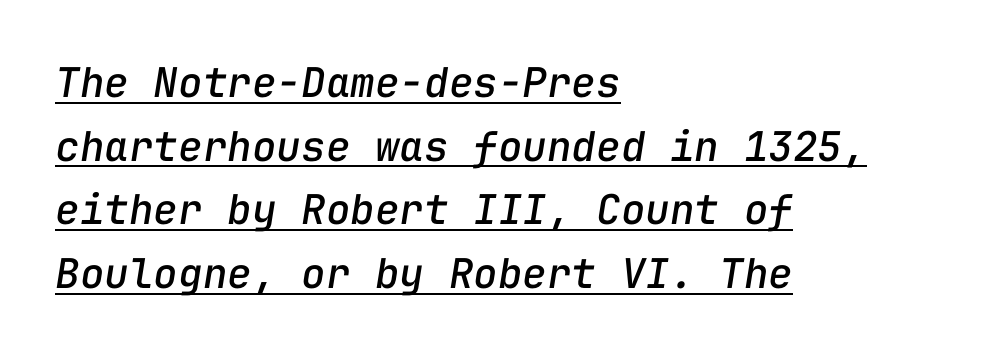
Short and long lines alike share a common starting point at left. Every character sits at an angle, as italics do. Tracking value appears to be zero — textbook default spacing. Think of a typewriter: that constant character pitch is what you see here.
